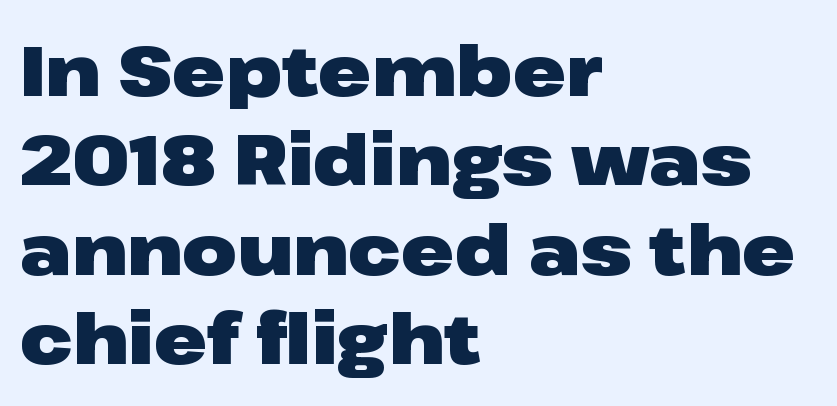
Q: Is the text bold? A: Yes.
Q: Is the text italic (slanted)? A: No, it is upright.
Q: Is the typeface a serif or a sans-serif typeface? A: Sans-serif.
Q: Is the text underlined? A: No.
Q: How is the paragraph aligned? A: Left-aligned.
Q: Is the spacing between letters normal or unusually wide? A: Normal.
Q: Is the spacing between lines tight, normal or loose? A: Normal.
Q: Width (condensed, normal, or wide)? A: Wide.
Q: Stroke contrast? A: Low.
Q: x-height? A: Medium.
Q: Monospaced? A: No.
